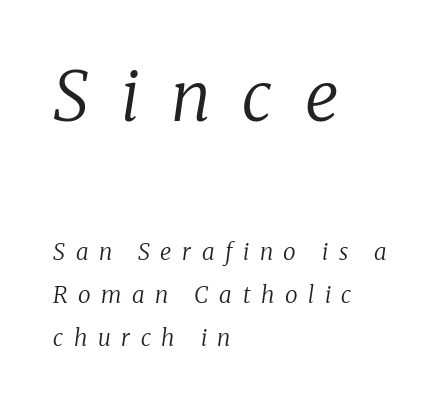
The image shows 69 px regular-weight serif type, italic (leaning right); set left-aligned, line spacing 1.87x, unusually wide letter spacing (+0.46 em), not underlined; the first (top) block is 3.0x larger; low stroke contrast and a medium x-height.
